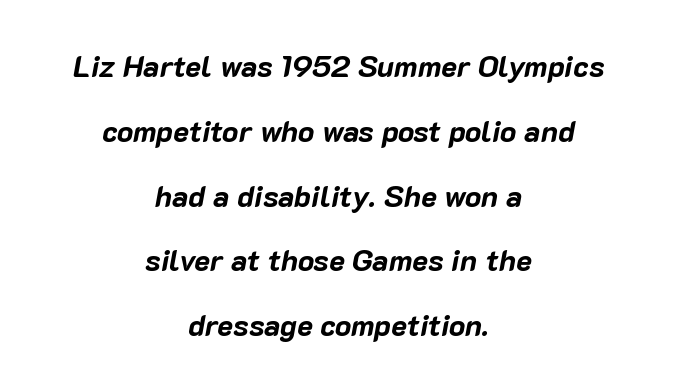
The letterforms sit shoulder to shoulder at normal distance. The font is running at its bold setting. Compared with a flush-left layout, this one balances lines on the center instead. A typesetter would call this leading open, well beyond the default. The rendering uses natural spacing where letterforms have individual widths. Observe the lean: these are italic letterforms.
